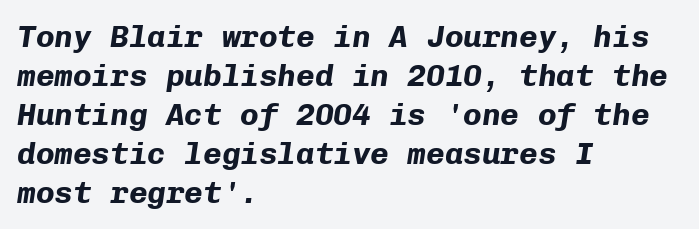
The image shows 31 px bold type, italic (leaning right), monospaced; set left-aligned, normal line spacing (1.26x), normal letter spacing, not underlined; low stroke contrast and a medium x-height.
